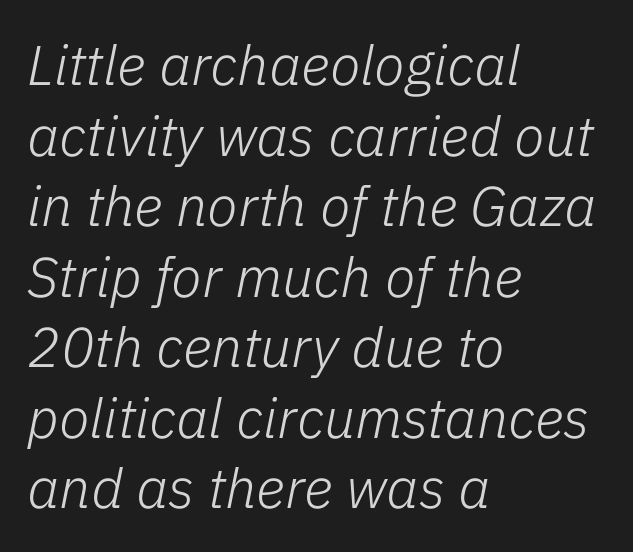
A quiet, ordinary-to-light weight characterises the typeface. The letters are slanted; this is an italic face. A typesetter would call this proportional, since set widths differ per character. Default kerning and tracking; the words read as compact shapes.
